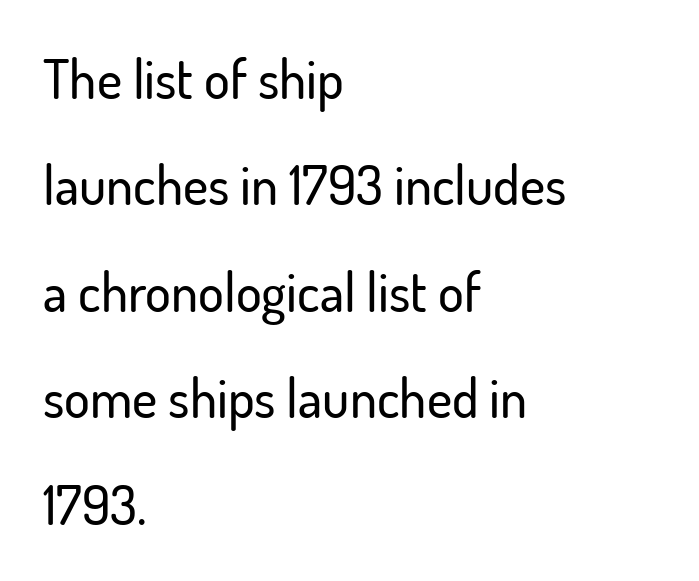
The paragraph shown leans on its left margin. Nobody touched the tracking dial on this one. Quick note: underline off. Are there feet on the stems? There aren't — it's a sans. Think of a printed novel: that variable character pitch is what you see here. Posture: straight, roman, zero tilt.
